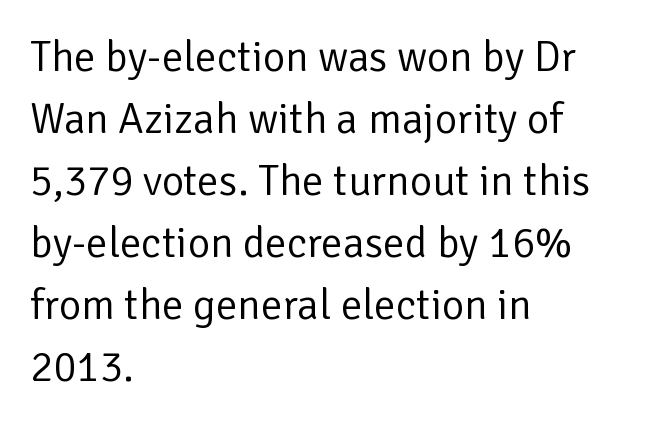
Q: Is the text bold? A: No.
Q: Is the text italic (slanted)? A: No, it is upright.
Q: Is the typeface a serif or a sans-serif typeface? A: Sans-serif.
Q: Is the text underlined? A: No.
Q: How is the paragraph aligned? A: Left-aligned.
Q: Is the spacing between letters normal or unusually wide? A: Normal.
Q: Is the spacing between lines tight, normal or loose? A: Normal.
Q: Width (condensed, normal, or wide)? A: Normal.
Q: Stroke contrast? A: Low.
Q: x-height? A: Medium.
Q: Monospaced? A: No.
